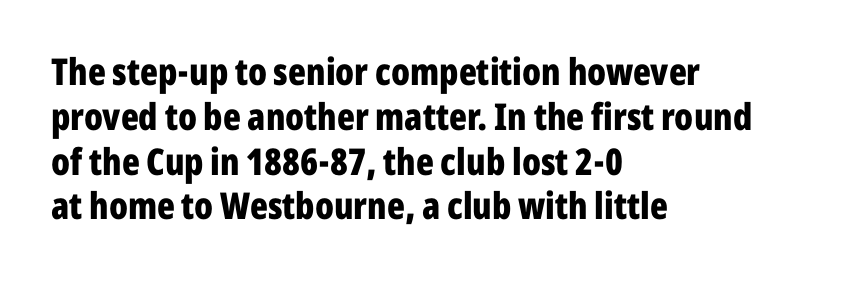
{"serif": "no", "italic": "no", "bold": "yes", "weight": "bold", "width": "condensed", "stroke_contrast": "low", "x_height": "medium", "monospaced": "no", "underline": "no", "align": "left", "line_spacing_ratio": 1.21, "letter_spacing": "normal", "letter_spacing_em": 0.0, "glyph_px": 37}
